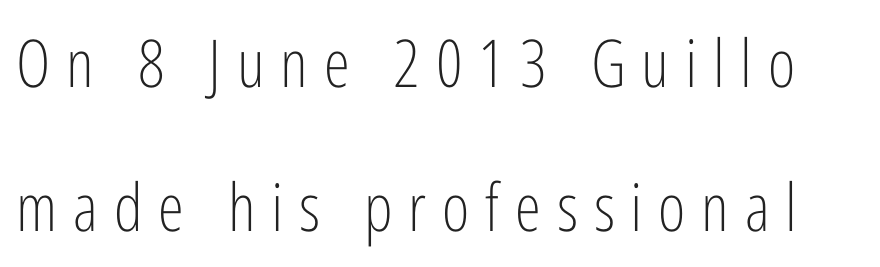
{"serif": "no", "italic": "no", "bold": "no", "weight": "light", "width": "condensed", "stroke_contrast": "low", "x_height": "medium", "monospaced": "no", "underline": "no", "line_spacing": "loose", "line_spacing_ratio": 2.18, "letter_spacing": "wide", "letter_spacing_em": 0.24, "glyph_px": 66}
